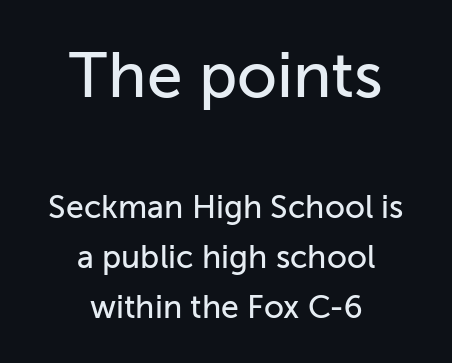
The image shows 64 px sans-serif type, upright; set centered, normal line spacing (1.56x), normal letter spacing, not underlined; the first (top) block is 2.0x larger; low stroke contrast and a medium x-height.
